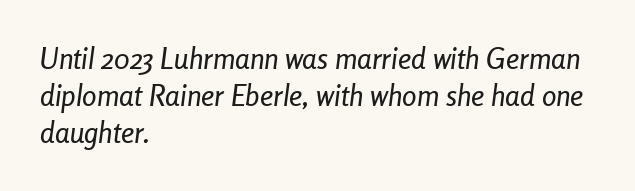
The lines are quadded left. The letters are slanted; this is an italic face. These lines sit exactly where default settings would place them. Lines of text with bare space underneath.
